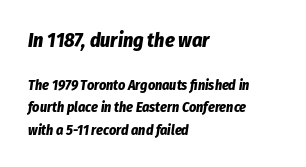
Q: Is the text bold? A: Yes.
Q: Is the text italic (slanted)? A: Yes, it leans right by about 8 degrees.
Q: Is the text underlined? A: No.
Q: How is the paragraph aligned? A: Left-aligned.
Q: Is the spacing between letters normal or unusually wide? A: Normal.
Q: Is the spacing between lines tight, normal or loose? A: Normal.
Q: Which block of text is set in a larger size, the first (top) or the second (bottom)? A: The first (top) one.
